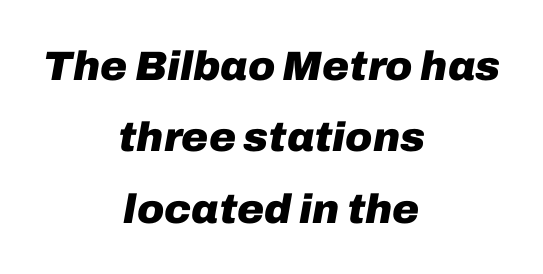
The image shows 41 px heavy type, italic (leaning right); set centered, line spacing 1.74x, normal letter spacing, not underlined; low stroke contrast and a medium x-height.
